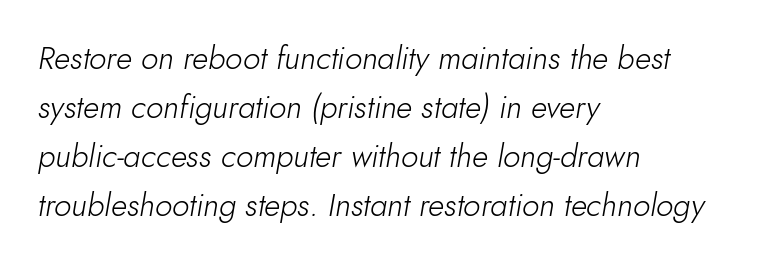
The image shows 31 px light type, italic (leaning right); set left-aligned, normal line spacing (1.58x), normal letter spacing, not underlined; low stroke contrast and a small x-height.
